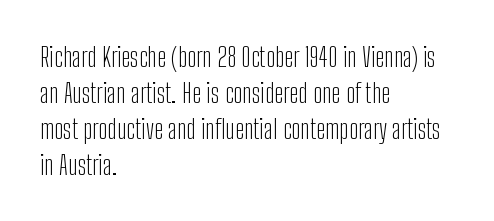
The image shows 27 px text type, upright; set left-aligned, normal line spacing (1.33x), normal letter spacing, not underlined.
